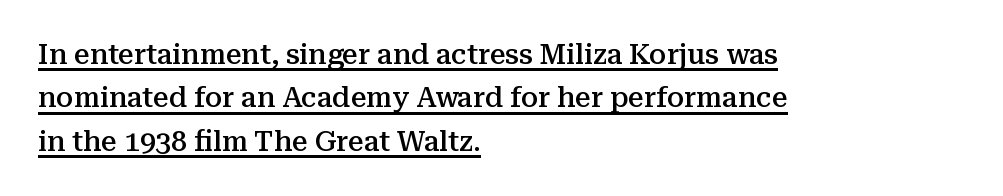
The image shows 28 px semibold serif type, upright; set left-aligned, normal line spacing (1.55x), normal letter spacing, underlined; medium stroke contrast and a medium x-height.
